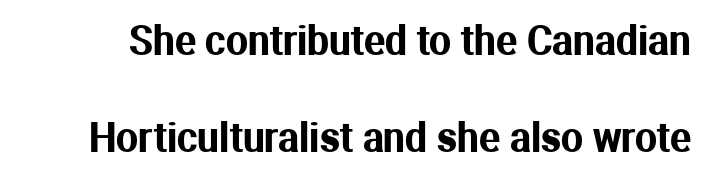
Q: Is the text italic (slanted)? A: No, it is upright.
Q: Is the typeface a serif or a sans-serif typeface? A: Sans-serif.
Q: Is the text underlined? A: No.
Q: Is the spacing between letters normal or unusually wide? A: Normal.
Q: Is the spacing between lines tight, normal or loose? A: Loose.
Q: Width (condensed, normal, or wide)? A: Normal.
Q: Stroke contrast? A: Medium.
Q: x-height? A: Medium.
Q: Monospaced? A: No.
